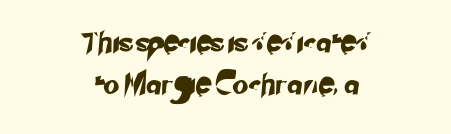
The image shows 20 px text type; set centered, loose line spacing (2.11x), not underlined.
